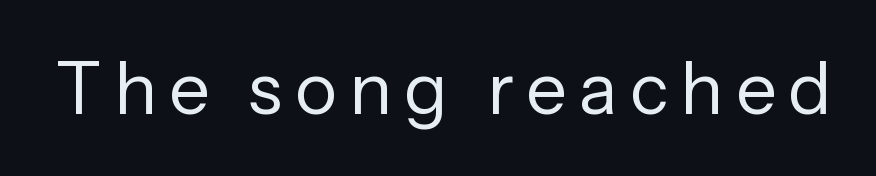
The image shows 72 px regular-weight sans-serif type, upright; set not underlined; low stroke contrast and a medium x-height.
